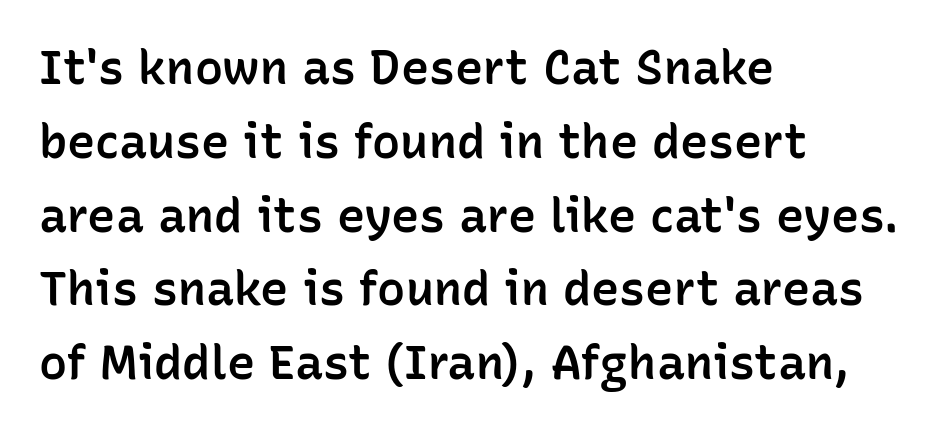
The strip under each line holds only bare page. The typesetter chose a ragged-right arrangement here. Think of a printed novel: that variable character pitch is what you see here. Italic? Not at all — the glyphs are vertical. Students, observe: this is what conventionally led text looks like. Each glyph is drawn with semibold strokes, heavier than normal yet not fully bold.
